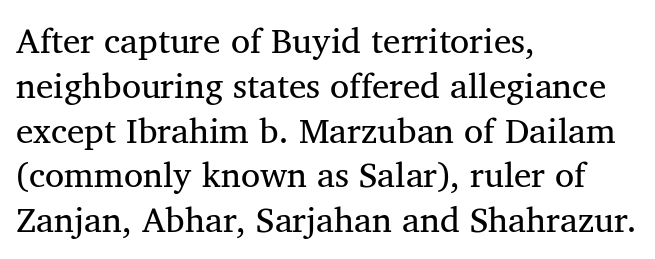
{"serif": "yes", "bold": "no", "weight": "regular", "width": "normal", "stroke_contrast": "medium", "x_height": "medium", "monospaced": "no", "underline": "no", "align": "left", "line_spacing": "normal", "line_spacing_ratio": 1.28, "letter_spacing": "normal", "letter_spacing_em": 0.0, "glyph_px": 35}
